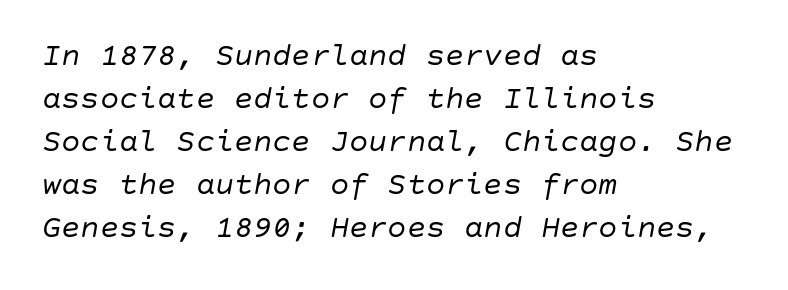
The image shows 32 px regular-weight type, italic (leaning right); set left-aligned, normal line spacing (1.34x), normal letter spacing, not underlined; low stroke contrast and a large x-height.
